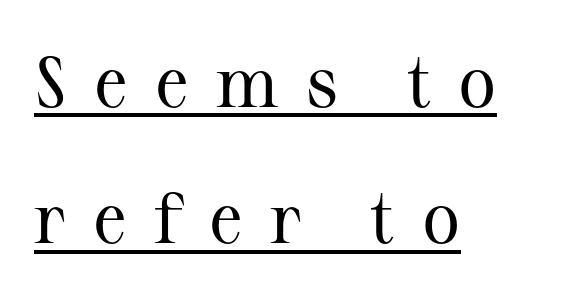
{"serif": "yes", "italic": "no", "bold": "no", "weight": "regular", "width": "normal", "stroke_contrast": "medium", "x_height": "medium", "monospaced": "no", "underline": "yes", "align": "left", "line_spacing": "loose", "line_spacing_ratio": 1.92, "letter_spacing": "wide", "letter_spacing_em": 0.38, "glyph_px": 71}
